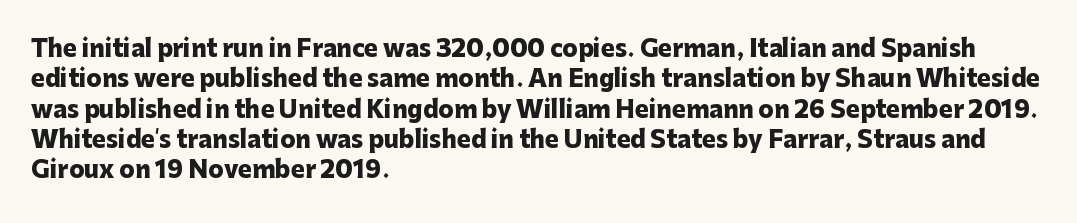
The image shows 23 px bold type, upright; set left-aligned, normal line spacing (1.32x), normal letter spacing, not underlined.
